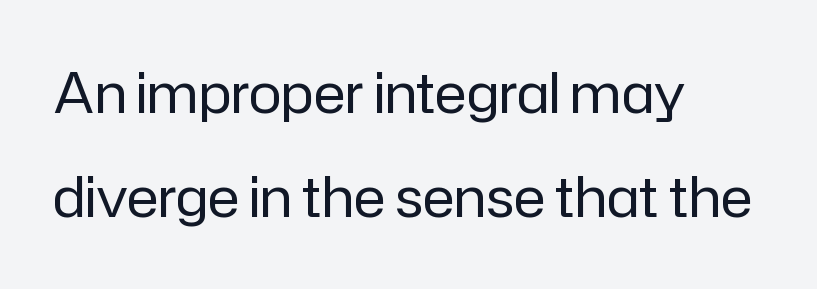
Q: Is the text bold? A: No.
Q: Is the text italic (slanted)? A: No, it is upright.
Q: Is the typeface a serif or a sans-serif typeface? A: Sans-serif.
Q: Is the text underlined? A: No.
Q: How is the paragraph aligned? A: Left-aligned.
Q: Is the spacing between letters normal or unusually wide? A: Normal.
Q: Is the spacing between lines tight, normal or loose? A: Loose.
Q: Width (condensed, normal, or wide)? A: Normal.
Q: Stroke contrast? A: Low.
Q: x-height? A: Medium.
Q: Monospaced? A: No.
